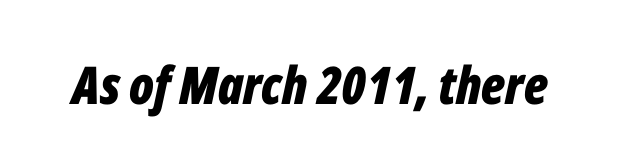
The image shows 52 px bold, condensed type, italic (leaning right); set normal letter spacing, not underlined; low stroke contrast and a medium x-height.
